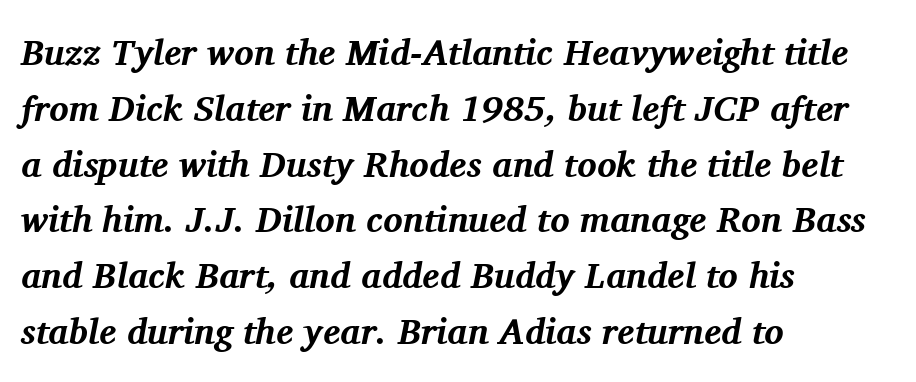
Q: Is the text bold? A: Yes.
Q: Is the text italic (slanted)? A: Yes, it leans right by about 11 degrees.
Q: Is the typeface a serif or a sans-serif typeface? A: Serif.
Q: Is the text underlined? A: No.
Q: How is the paragraph aligned? A: Left-aligned.
Q: Is the spacing between letters normal or unusually wide? A: Normal.
Q: Is the spacing between lines tight, normal or loose? A: Normal.
Q: Width (condensed, normal, or wide)? A: Normal.
Q: Stroke contrast? A: Medium.
Q: x-height? A: Medium.
Q: Monospaced? A: No.
